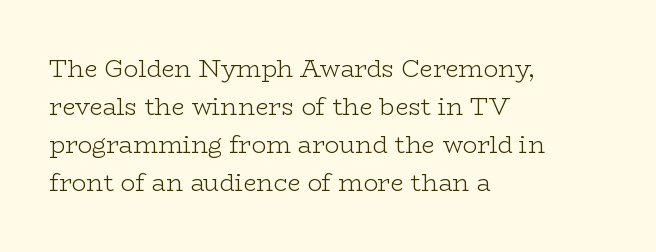
The image shows 24 px text type, upright; set left-aligned, normal line spacing (1.59x), normal letter spacing, not underlined.
